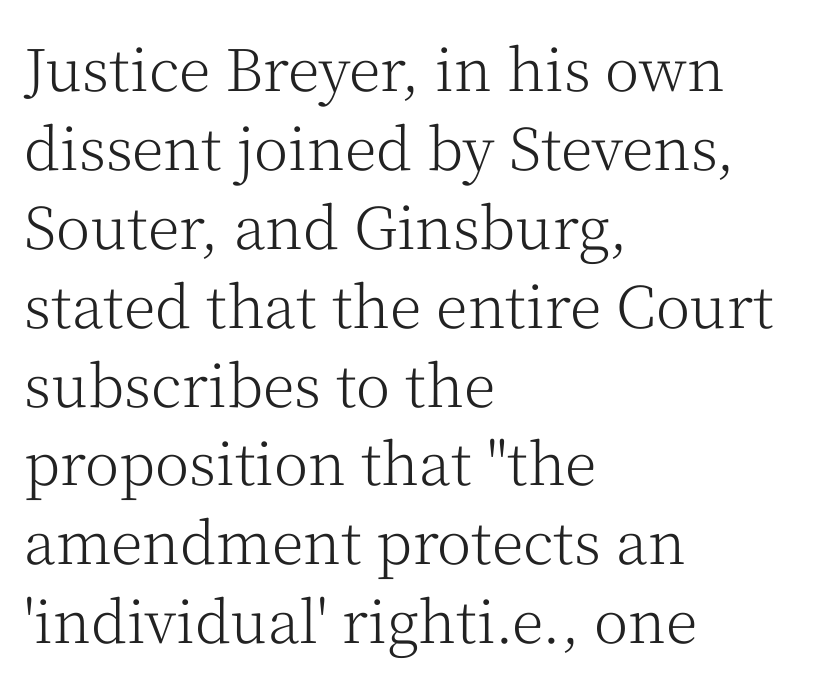
{"serif": "yes", "italic": "no", "bold": "no", "weight": "light", "width": "normal", "stroke_contrast": "medium", "x_height": "medium", "monospaced": "no", "underline": "no", "align": "left", "line_spacing": "normal", "line_spacing_ratio": 1.36, "letter_spacing": "normal", "letter_spacing_em": 0.0, "glyph_px": 58}
